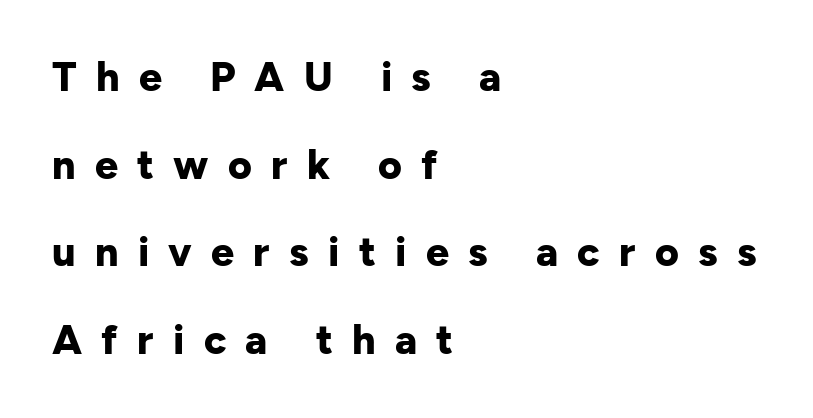
{"serif": "no", "italic": "no", "bold": "yes", "weight": "bold", "width": "normal", "stroke_contrast": "low", "x_height": "medium", "monospaced": "no", "underline": "no", "align": "left", "line_spacing": "loose", "line_spacing_ratio": 2.14, "letter_spacing": "wide", "letter_spacing_em": 0.47, "glyph_px": 41}
